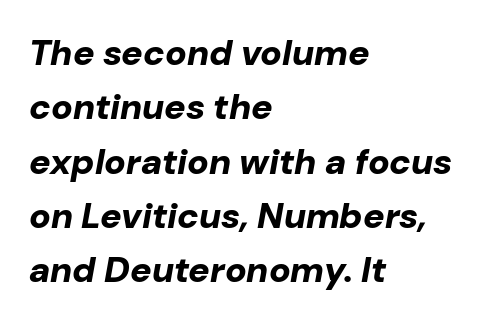
A bare baseline throughout the passage. Casual observation: everything's shoved over to the left. Regarding leading, the lines here are spaced in the standard way. You could not count columns in this text — the font is proportionally spaced. Standard letterfit; no display-style spreading of the glyphs. Weight check: bold — yes, fully.
